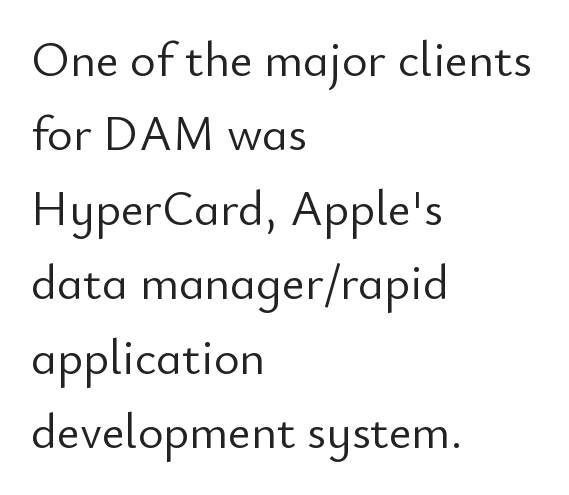
The image shows 49 px light sans-serif type, upright; set left-aligned, normal line spacing (1.52x), normal letter spacing, not underlined; low stroke contrast and a small x-height.
